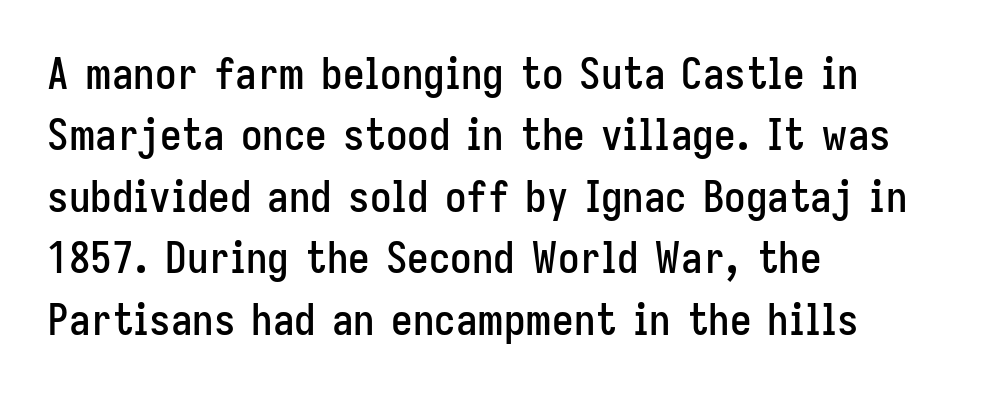
{"serif": "no", "italic": "no", "width": "condensed", "stroke_contrast": "low", "x_height": "medium", "monospaced": "no", "underline": "no", "align": "left", "line_spacing": "normal", "line_spacing_ratio": 1.43, "letter_spacing": "normal", "letter_spacing_em": 0.0, "glyph_px": 43}
